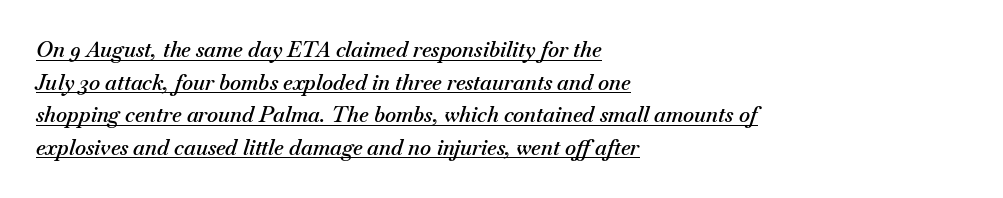
The image shows 21 px text type, italic (leaning right); set left-aligned, normal line spacing (1.55x), normal letter spacing, underlined.
